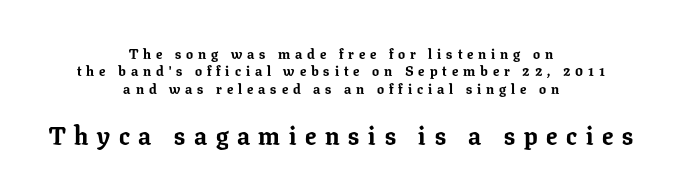
The image shows 25 px bold type, upright; set centered, normal line spacing (1.25x), unusually wide letter spacing (+0.35 em), not underlined; the second (bottom) block is 1.79x larger.
